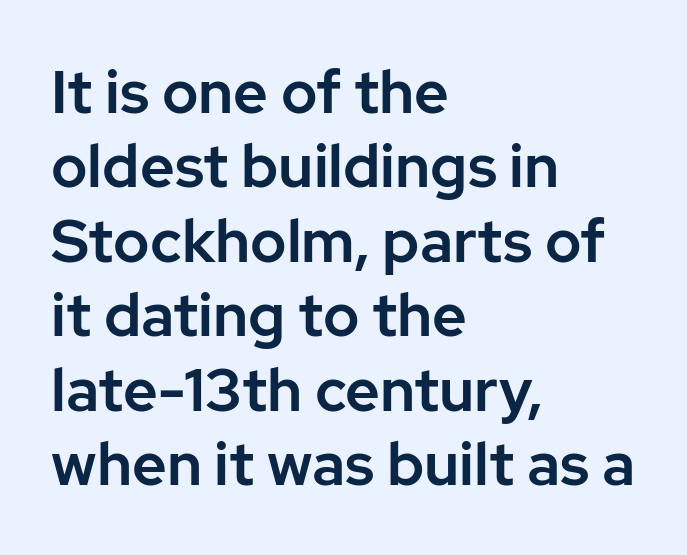
{"serif": "no", "italic": "no", "width": "normal", "stroke_contrast": "low", "x_height": "medium", "monospaced": "no", "underline": "no", "align": "left", "line_spacing_ratio": 1.24, "letter_spacing": "normal", "letter_spacing_em": 0.0, "glyph_px": 60}
